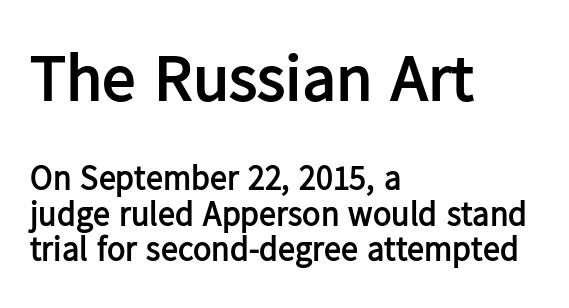
The image shows 67 px semibold sans-serif type, upright; set left-aligned, tight line spacing (1.04x), normal letter spacing, not underlined; the first (top) block is 1.97x larger; low stroke contrast and a medium x-height.
